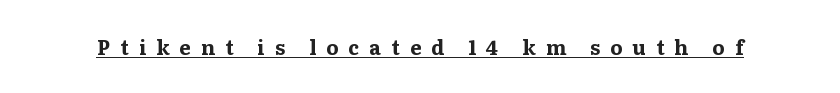
The image shows 20 px bold type, upright; set unusually wide letter spacing (+0.5 em), underlined.
